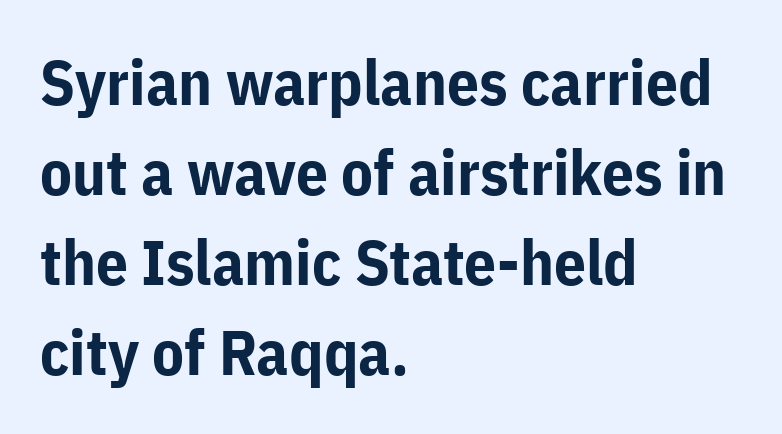
The image shows 63 px bold sans-serif type, upright; set left-aligned, normal line spacing (1.43x), normal letter spacing, not underlined; low stroke contrast and a medium x-height.
